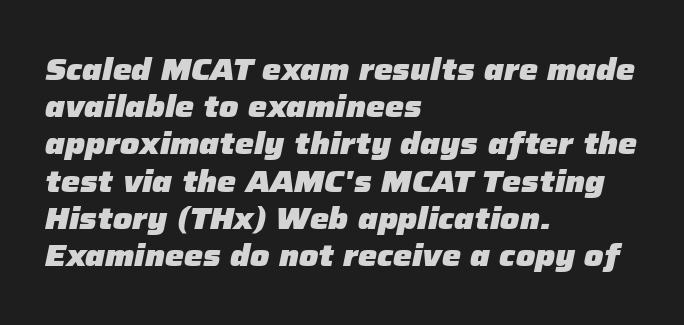
A typesetter would call this proportional, since set widths differ per character. Anything drawn beneath the words? Only blank space. Casual observation: everything's shoved over to the left. You could call the tracking neutral — neither tight nor loose.
